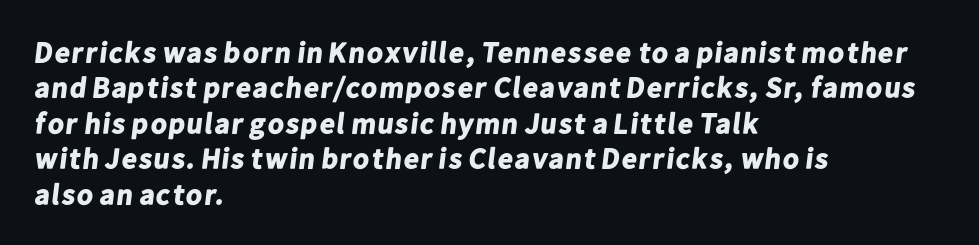
The image shows 29 px bold sans-serif type; set left-aligned, line spacing 1.22x, normal letter spacing, not underlined; low stroke contrast and a medium x-height.
